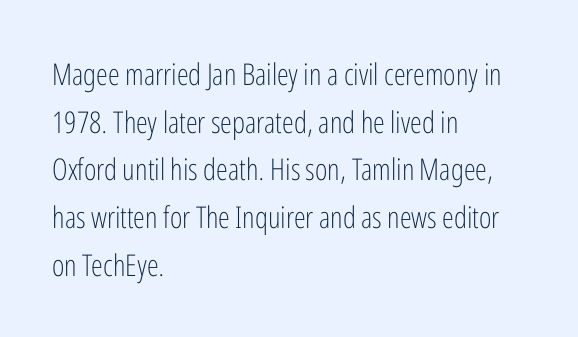
Q: Is the text bold? A: No.
Q: Is the text italic (slanted)? A: No, it is upright.
Q: Is the typeface a serif or a sans-serif typeface? A: Sans-serif.
Q: Is the text underlined? A: No.
Q: How is the paragraph aligned? A: Left-aligned.
Q: Is the spacing between letters normal or unusually wide? A: Normal.
Q: Is the spacing between lines tight, normal or loose? A: Normal.
Q: Width (condensed, normal, or wide)? A: Condensed.
Q: Stroke contrast? A: Low.
Q: x-height? A: Medium.
Q: Monospaced? A: No.
